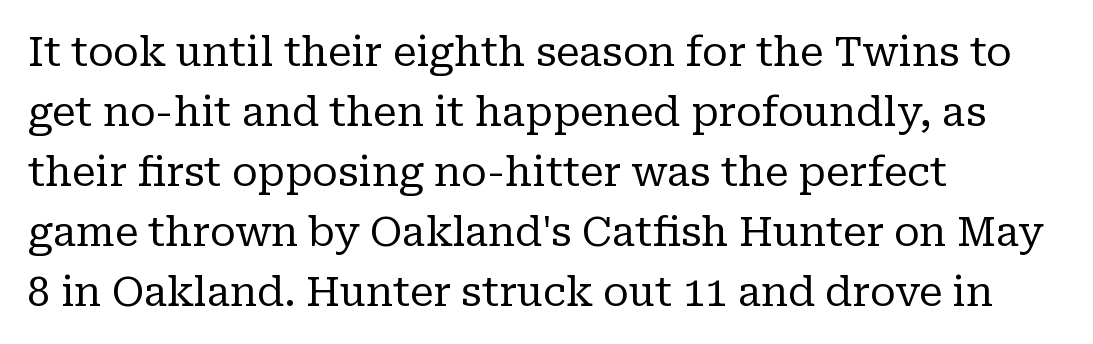
{"serif": "yes", "italic": "no", "bold": "no", "weight": "regular", "width": "normal", "stroke_contrast": "low", "x_height": "medium", "monospaced": "no", "underline": "no", "align": "left", "line_spacing": "normal", "line_spacing_ratio": 1.5, "letter_spacing": "normal", "letter_spacing_em": 0.0, "glyph_px": 40}
